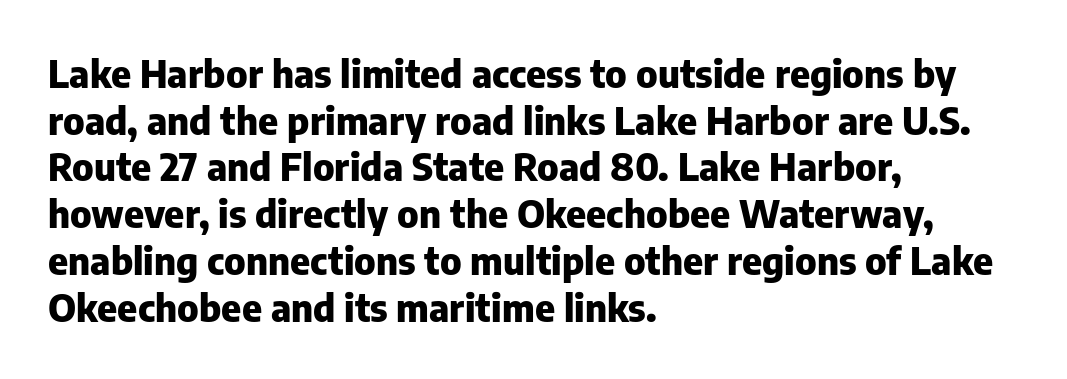
Q: Is the text bold? A: Yes.
Q: Is the text italic (slanted)? A: No, it is upright.
Q: Is the typeface a serif or a sans-serif typeface? A: Sans-serif.
Q: Is the text underlined? A: No.
Q: How is the paragraph aligned? A: Left-aligned.
Q: Is the spacing between letters normal or unusually wide? A: Normal.
Q: Width (condensed, normal, or wide)? A: Normal.
Q: Stroke contrast? A: Low.
Q: x-height? A: Medium.
Q: Monospaced? A: No.
